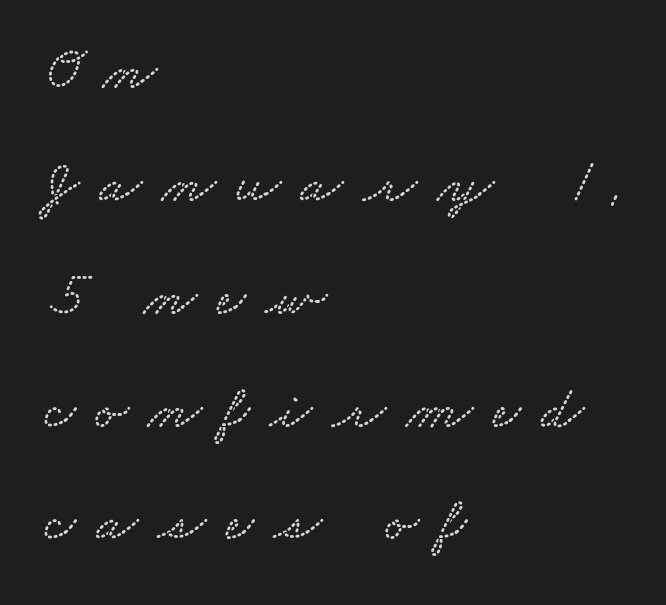
The image shows 62 px wide type; set left-aligned, line spacing 1.82x, unusually wide letter spacing (+0.32 em), not underlined; low stroke contrast and a small x-height.
